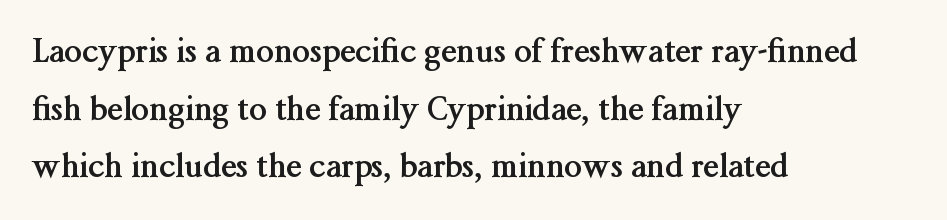
The image shows 32 px semibold serif type, upright; set left-aligned, line spacing 1.8x, normal letter spacing, not underlined; medium stroke contrast and a medium x-height.
